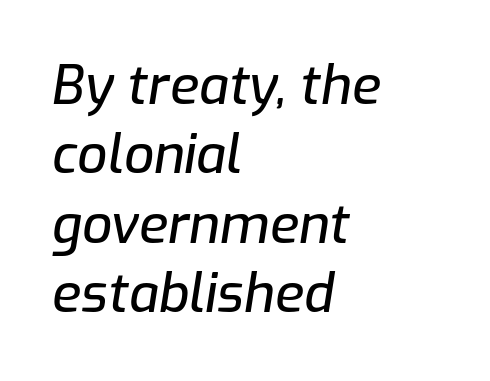
The baseline area is clear. Students, observe: this is what conventionally led text looks like. This sample has the flowing, uneven cadence of proportional lettering. Nothing unusual about the tracking: characters are spaced as the font intends.
